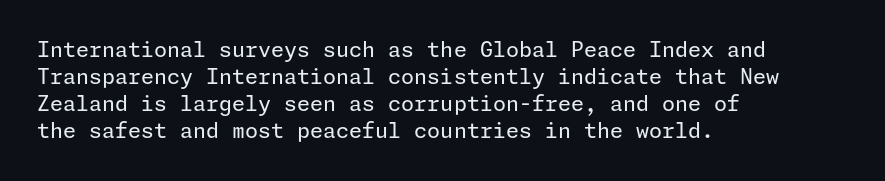
The image shows 21 px text type, upright; set left-aligned, normal line spacing (1.29x), normal letter spacing, not underlined.
